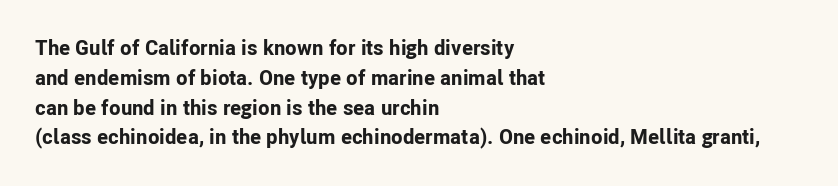
The image shows 21 px bold type, upright; set left-aligned, normal line spacing (1.42x), normal letter spacing, not underlined.
